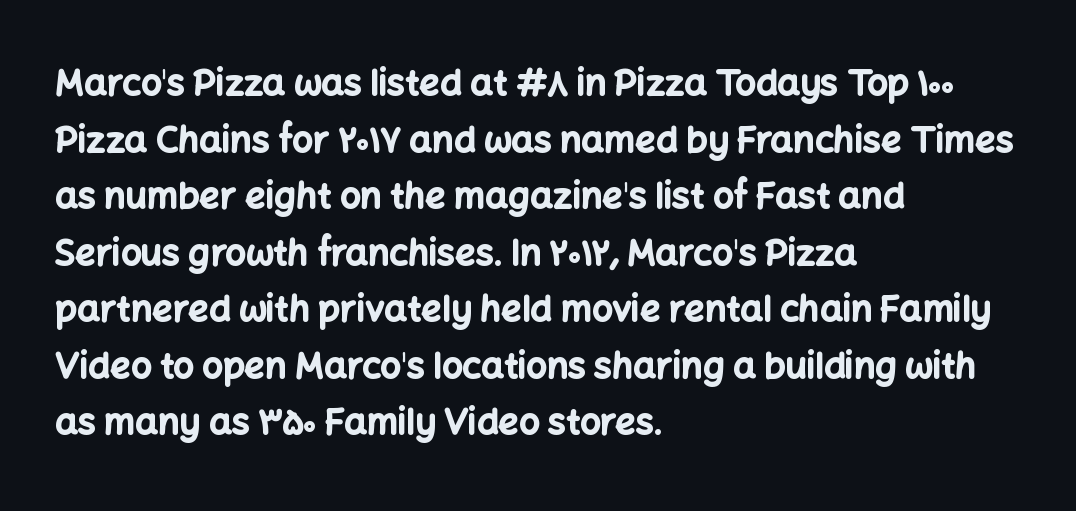
Q: Is the text bold? A: Yes.
Q: Is the text italic (slanted)? A: No, it is upright.
Q: Is the typeface a serif or a sans-serif typeface? A: Sans-serif.
Q: Is the text underlined? A: No.
Q: How is the paragraph aligned? A: Left-aligned.
Q: Is the spacing between letters normal or unusually wide? A: Normal.
Q: Is the spacing between lines tight, normal or loose? A: Normal.
Q: Width (condensed, normal, or wide)? A: Normal.
Q: Stroke contrast? A: Low.
Q: x-height? A: Medium.
Q: Monospaced? A: No.
